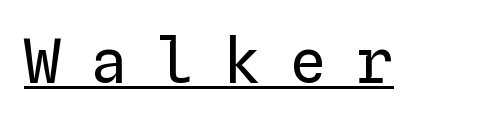
Q: Is the text bold? A: No.
Q: Is the text italic (slanted)? A: No, it is upright.
Q: Is the text underlined? A: Yes.
Q: Is the spacing between letters normal or unusually wide? A: Unusually wide.
Q: Width (condensed, normal, or wide)? A: Normal.
Q: Stroke contrast? A: Low.
Q: x-height? A: Medium.
Q: Monospaced? A: Yes.
